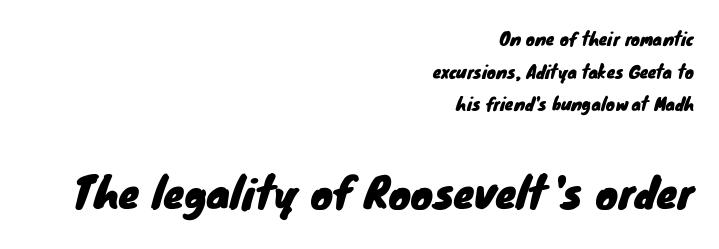
{"serif": "no", "width": "normal", "stroke_contrast": "low", "x_height": "small", "monospaced": "no", "underline": "no", "align": "right", "line_spacing": "loose", "line_spacing_ratio": 1.92, "letter_spacing": "normal", "letter_spacing_em": 0.0, "larger_block": "second", "size_ratio": 2.47, "glyph_px": 42}
